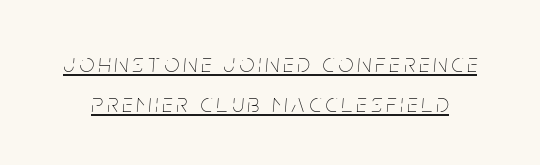
Q: Is the text bold? A: No.
Q: Is the text italic (slanted)? A: Yes, it leans right by about 5 degrees.
Q: Is the text underlined? A: Yes.
Q: Is the spacing between lines tight, normal or loose? A: Normal.
